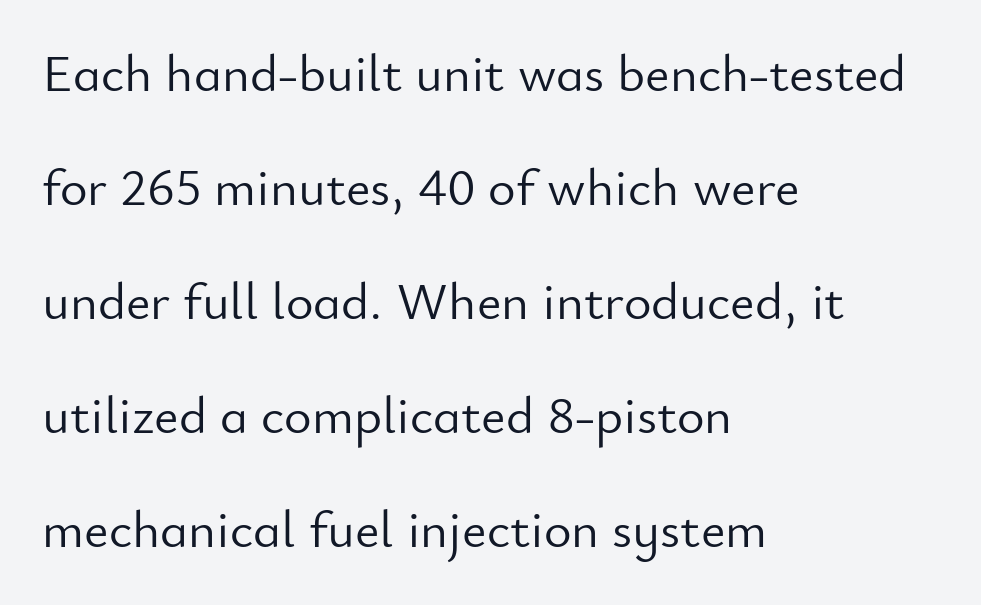
The image shows 53 px light sans-serif type, upright; set left-aligned, loose line spacing (2.15x), normal letter spacing, not underlined; low stroke contrast and a small x-height.
